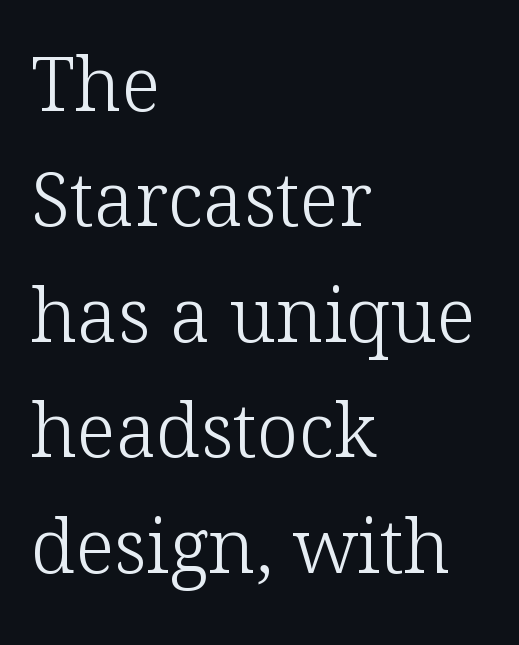
The image shows 75 px light serif type, upright; set left-aligned, normal line spacing (1.54x), normal letter spacing, not underlined; low stroke contrast and a medium x-height.
